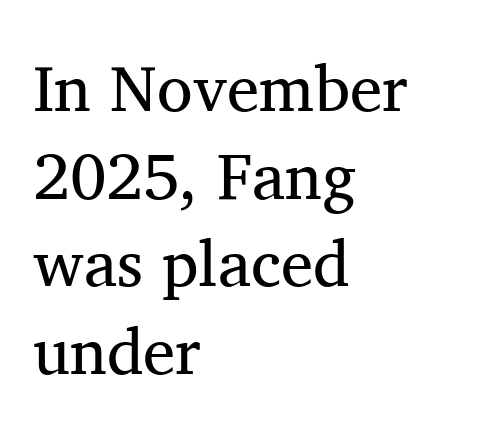
{"serif": "yes", "italic": "no", "bold": "no", "weight": "regular", "width": "normal", "stroke_contrast": "medium", "x_height": "medium", "monospaced": "no", "underline": "no", "align": "left", "line_spacing": "normal", "line_spacing_ratio": 1.35, "letter_spacing": "normal", "letter_spacing_em": 0.0, "glyph_px": 65}
